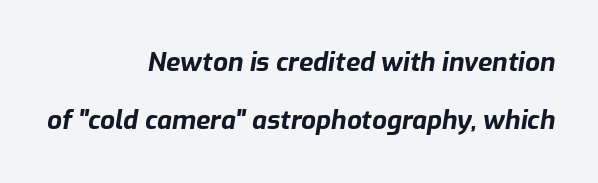
Q: Is the text bold? A: Yes.
Q: Is the text italic (slanted)? A: Yes, it leans right by about 9 degrees.
Q: Is the text underlined? A: No.
Q: How is the paragraph aligned? A: Right-aligned.
Q: Is the spacing between letters normal or unusually wide? A: Normal.
Q: Is the spacing between lines tight, normal or loose? A: Loose.
